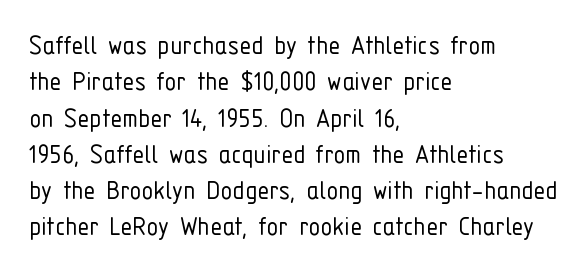
The image shows 30 px light, condensed sans-serif type, upright; set left-aligned, line spacing 1.21x, normal letter spacing, not underlined; low stroke contrast and a medium x-height.
